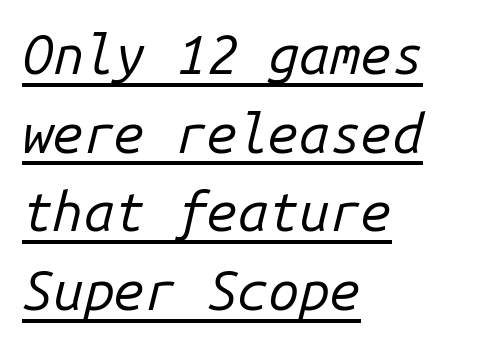
The image shows 55 px regular-weight type, italic (leaning right), monospaced; set left-aligned, normal line spacing (1.43x), normal letter spacing, underlined; low stroke contrast and a medium x-height.
